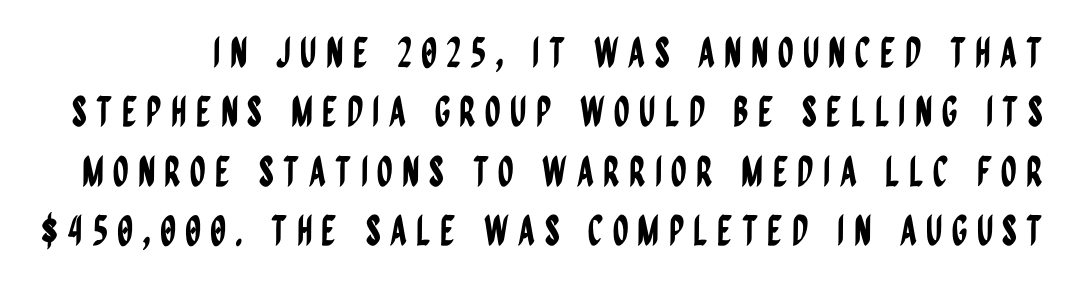
The image shows 41 px condensed sans-serif type, upright; set normal line spacing (1.45x), unusually wide letter spacing (+0.22 em), not underlined; low stroke contrast and a large x-height.
